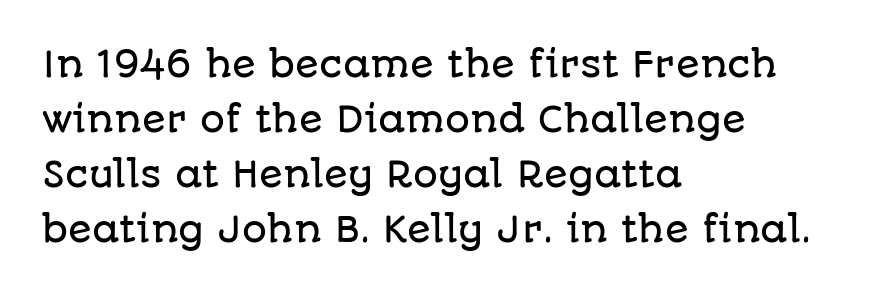
{"serif": "no", "italic": "no", "width": "normal", "stroke_contrast": "low", "x_height": "large", "monospaced": "no", "underline": "no", "align": "left", "line_spacing": "normal", "line_spacing_ratio": 1.57, "letter_spacing": "normal", "letter_spacing_em": 0.0, "glyph_px": 35}
